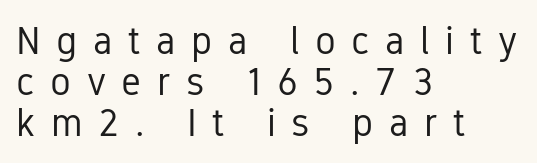
Here the glyphs are tracked loosely, breaking word shapes into spaced letters. Plain, unruled lines of type. Is the stroke heavy? The answer is a plain regular-or-lighter. This sample has the flowing, uneven cadence of proportional lettering. Where is the straight margin? On the left. Regarding leading, the lines here are crowded together.
